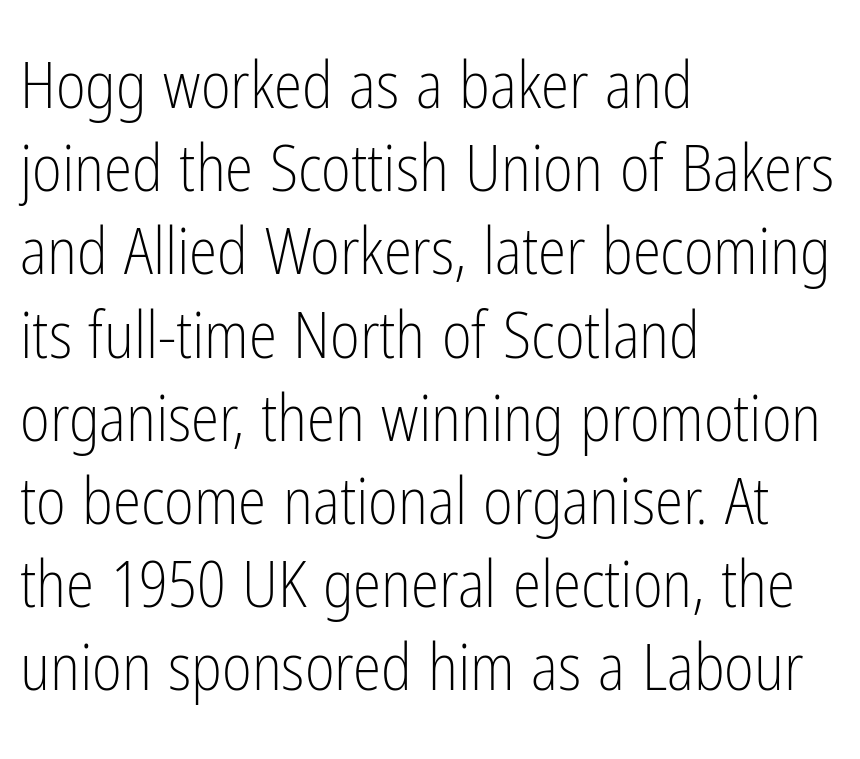
The image shows 64 px light, condensed sans-serif type, upright; set left-aligned, normal line spacing (1.3x), normal letter spacing, not underlined; low stroke contrast and a medium x-height.
